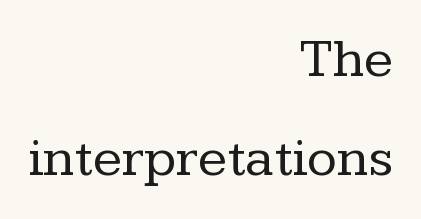
The image shows 55 px regular-weight serif type, upright; set right-aligned, line spacing 1.8x, normal letter spacing, not underlined; low stroke contrast and a medium x-height.
